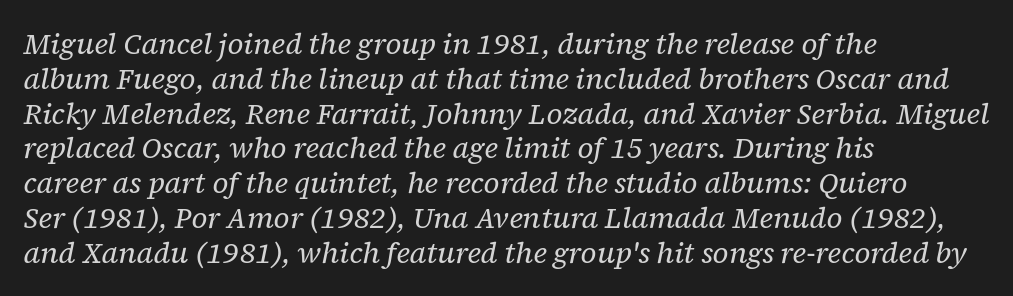
The image shows 29 px regular-weight serif type, italic (leaning right); set left-aligned, line spacing 1.2x, normal letter spacing, not underlined; low stroke contrast and a medium x-height.
